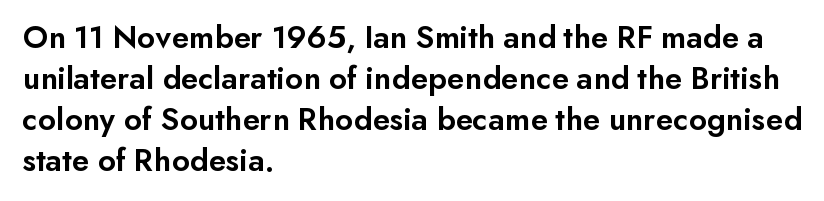
The image shows 33 px semibold sans-serif type, upright; set left-aligned, line spacing 1.24x, normal letter spacing, not underlined; low stroke contrast and a small x-height.
